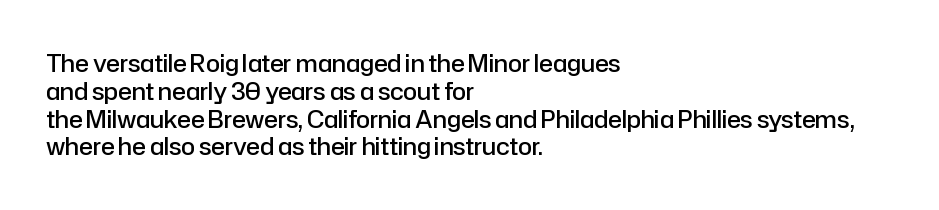
The image shows 23 px text type, upright; set left-aligned, line spacing 1.21x, normal letter spacing, not underlined.
